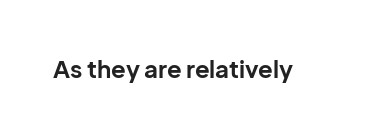
The image shows 24 px bold type, upright; set normal letter spacing, not underlined.
